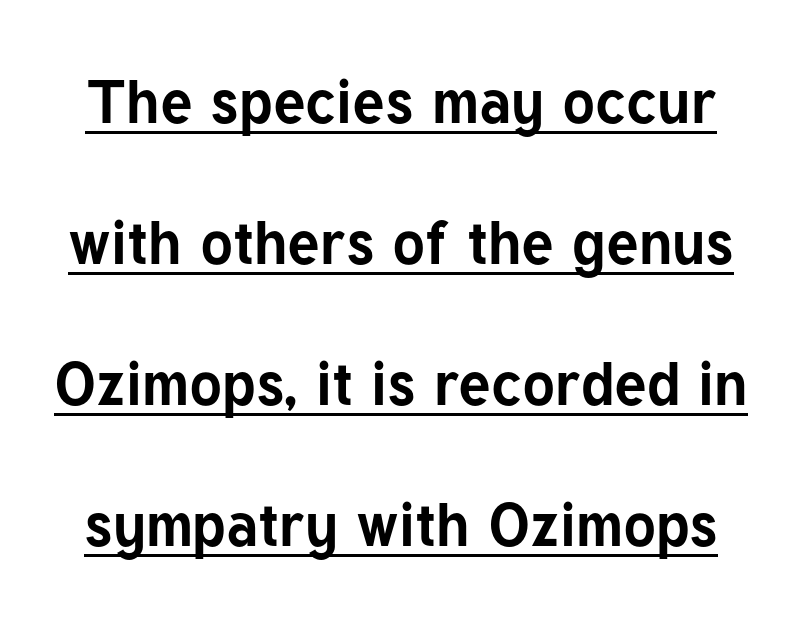
The font's upright variant was chosen for this text. These lines carry a lot of weight — the face is fully bold. Students, note that the glyphs here touch the page at normal intervals. A typesetter would call this leading open, well beyond the default. In designer terms, the underline attribute is active on this setting. The letters carry no serifs — their stems end cleanly without finishing strokes.
